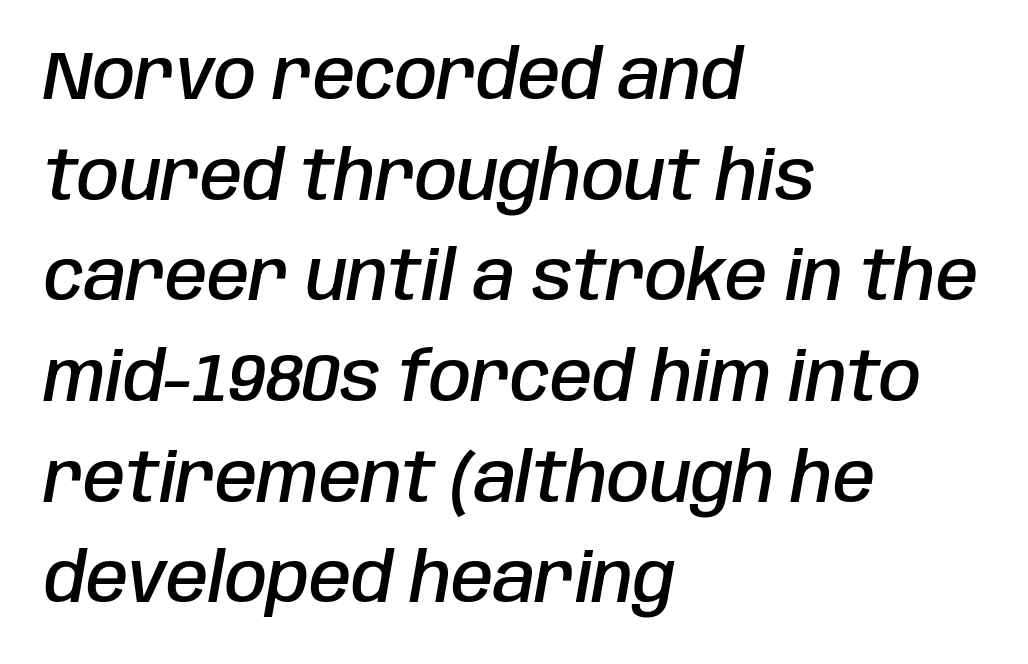
In terms of leading, this rendering sits right in the middle. Has an underline been added? It has not. The sample has been set in demibold, a notch under bold. Varying glyph widths throughout — classic text-font behaviour. You could call the tracking neutral — neither tight nor loose. Reading down the block, your eye returns to a fixed left position each line.
